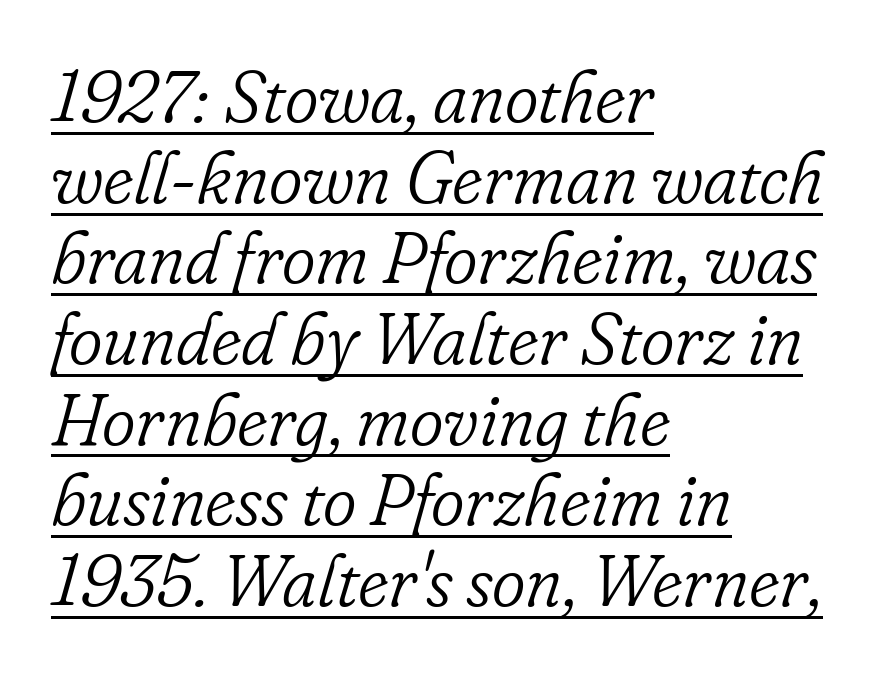
The image shows 72 px light serif type, italic (leaning right); set left-aligned, tight line spacing (1.12x), normal letter spacing, underlined; low stroke contrast and a small x-height.
